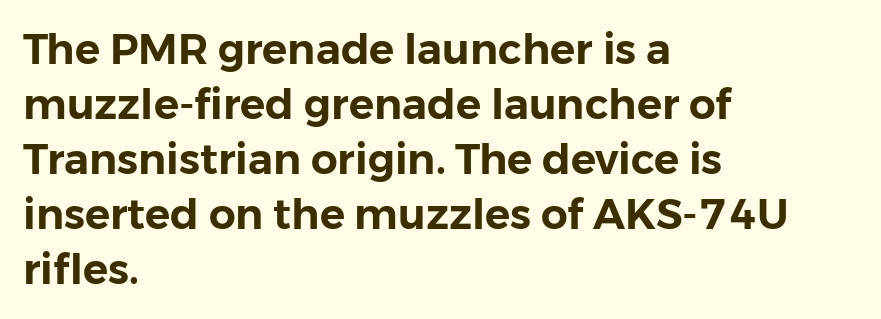
Q: Is the text italic (slanted)? A: No, it is upright.
Q: Is the typeface a serif or a sans-serif typeface? A: Sans-serif.
Q: Is the text underlined? A: No.
Q: How is the paragraph aligned? A: Left-aligned.
Q: Is the spacing between letters normal or unusually wide? A: Normal.
Q: Is the spacing between lines tight, normal or loose? A: Normal.
Q: Width (condensed, normal, or wide)? A: Normal.
Q: Stroke contrast? A: Low.
Q: x-height? A: Medium.
Q: Monospaced? A: No.
